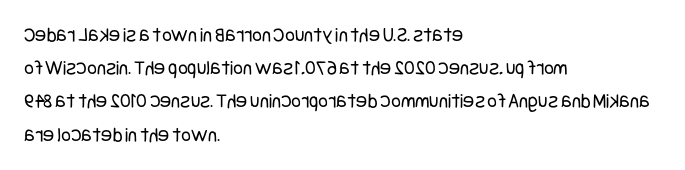
The face looks like a standard text weight, possibly lighter. Short and long lines alike share a common starting point at left. Vertically, the passage feels balanced, rows spaced as you'd expect. A bare baseline throughout the passage. Here the glyphs are tracked normally, forming tight word shapes.
